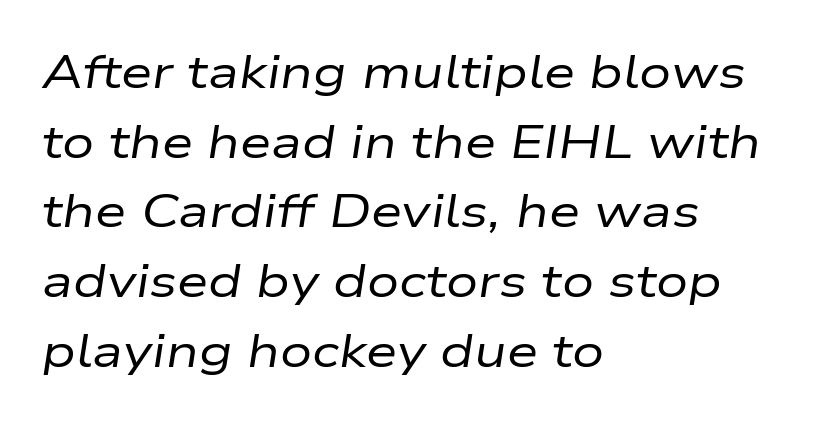
Plain, unruled lines of type. You could not count columns in this text — the font is proportionally spaced. Designer's note — italics engaged. The rag falls on the right side of this text block. In terms of leading, this rendering sits right in the middle.
